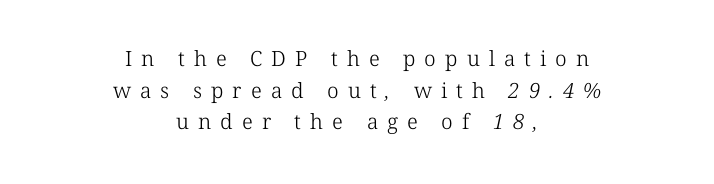
Q: Is the text bold? A: No.
Q: Is the text underlined? A: No.
Q: How is the paragraph aligned? A: Centered.
Q: Is the spacing between letters normal or unusually wide? A: Unusually wide.
Q: Is the spacing between lines tight, normal or loose? A: Normal.
